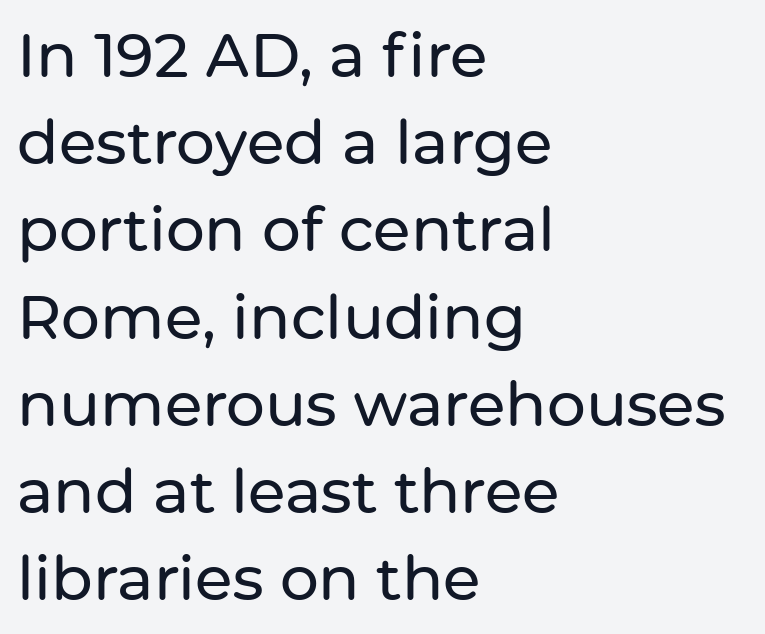
Q: Is the text italic (slanted)? A: No, it is upright.
Q: Is the typeface a serif or a sans-serif typeface? A: Sans-serif.
Q: Is the text underlined? A: No.
Q: How is the paragraph aligned? A: Left-aligned.
Q: Is the spacing between letters normal or unusually wide? A: Normal.
Q: Is the spacing between lines tight, normal or loose? A: Normal.
Q: Width (condensed, normal, or wide)? A: Normal.
Q: Stroke contrast? A: Low.
Q: x-height? A: Medium.
Q: Monospaced? A: No.
